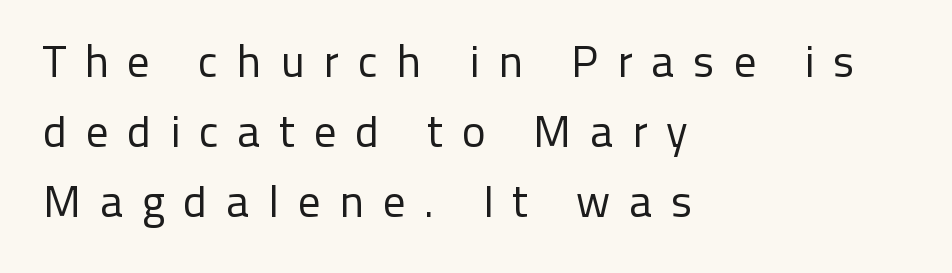
The image shows 45 px regular-weight sans-serif type, upright; set left-aligned, normal line spacing (1.56x), unusually wide letter spacing (+0.41 em), not underlined; low stroke contrast and a medium x-height.
